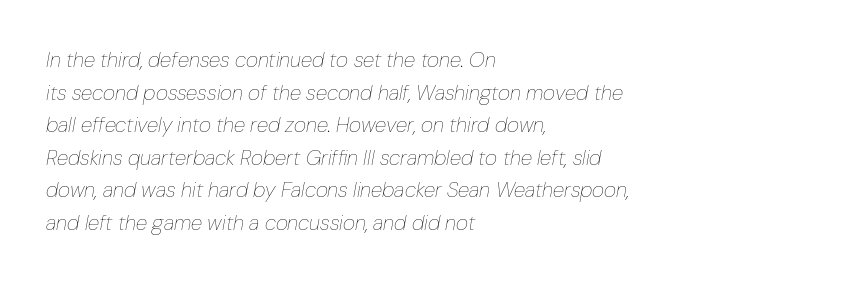
{"italic": "yes", "lean": "right", "slant_degrees": 10, "bold": "no", "underline": "no", "align": "left", "line_spacing": "normal", "line_spacing_ratio": 1.55, "letter_spacing": "normal", "letter_spacing_em": 0.0, "glyph_px": 21}
